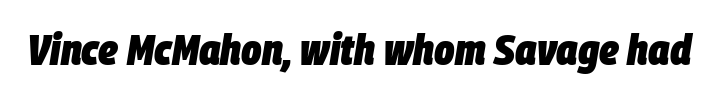
The image shows 43 px heavy, condensed type, italic (leaning right); set normal letter spacing, not underlined; low stroke contrast and a large x-height.
